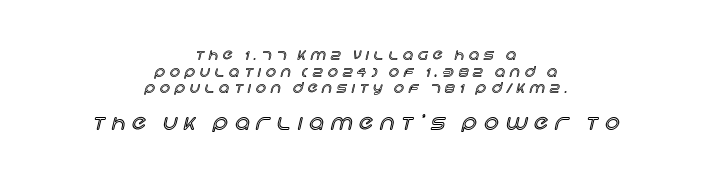
{"underline": "no", "align": "center", "line_spacing_ratio": 1.19, "letter_spacing": "wide", "letter_spacing_em": 0.36, "larger_block": "second", "size_ratio": 1.43, "glyph_px": 20}
